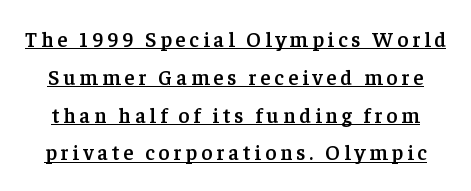
Q: Is the text bold? A: Semi-bold.
Q: Is the text italic (slanted)? A: No, it is upright.
Q: Is the text underlined? A: Yes.
